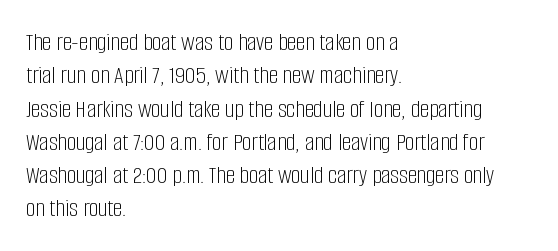
The image shows 26 px text type, upright; set left-aligned, normal line spacing (1.28x), normal letter spacing, not underlined.
